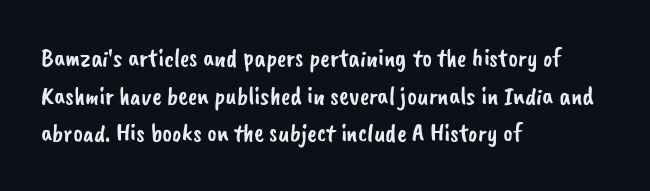
Line beginnings align vertically; line endings do not. Baseline-to-baseline distance is the conventional proportion of letter height. Does extra space separate the letters? No, they use regular spacing. Each row of text sits above clean, open space.
